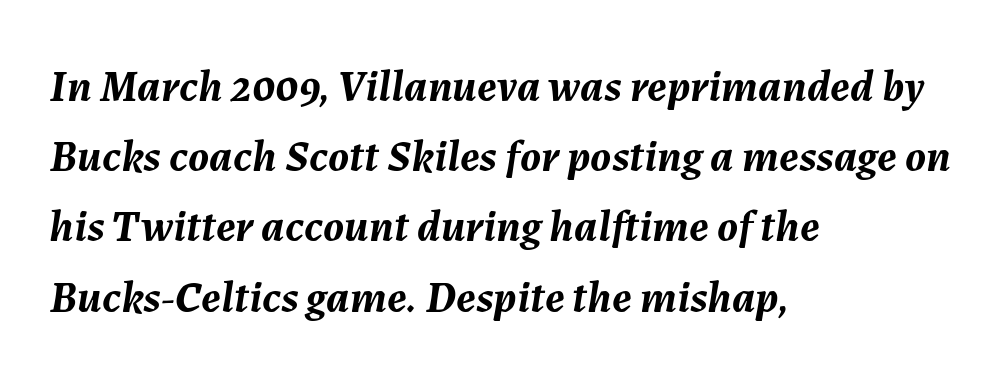
Characters follow at the spacing the type designer built in. The passage shown is emphatically bold. In terms of leading, this rendering sits right in the middle. One-word summary of the alignment: left. Characters are canted at an angle relative to the baseline's perpendicular.
